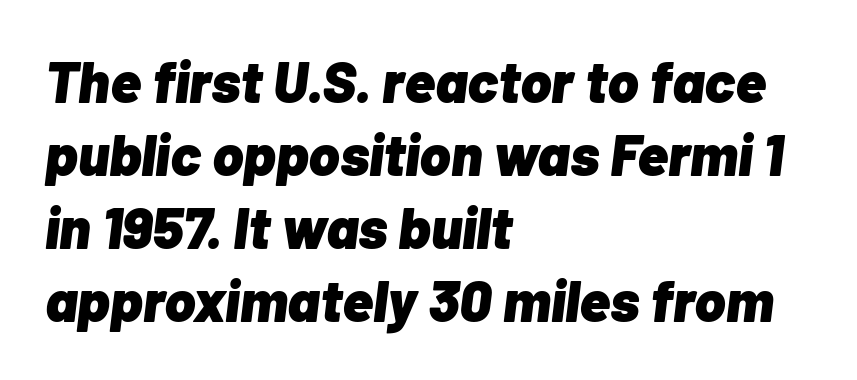
The compositor pushed each line to the left boundary. Inter-character spacing is left at the font's built-in metrics. Here the designer chose a conventional face with non-uniform glyph widths. Plenty of ink on the page — the face is bold. Regarding leading, the lines here are spaced in the standard way. Tall strokes in this sample are angled rather than plumb.
